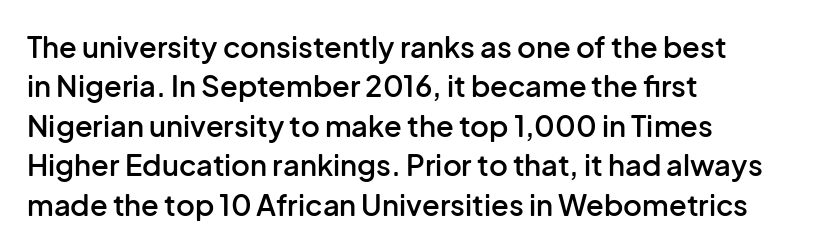
{"serif": "no", "italic": "no", "bold": "semi", "weight": "semibold", "width": "normal", "stroke_contrast": "low", "x_height": "medium", "monospaced": "no", "underline": "no", "align": "left", "line_spacing": "normal", "line_spacing_ratio": 1.36, "letter_spacing": "normal", "letter_spacing_em": 0.0, "glyph_px": 29}
